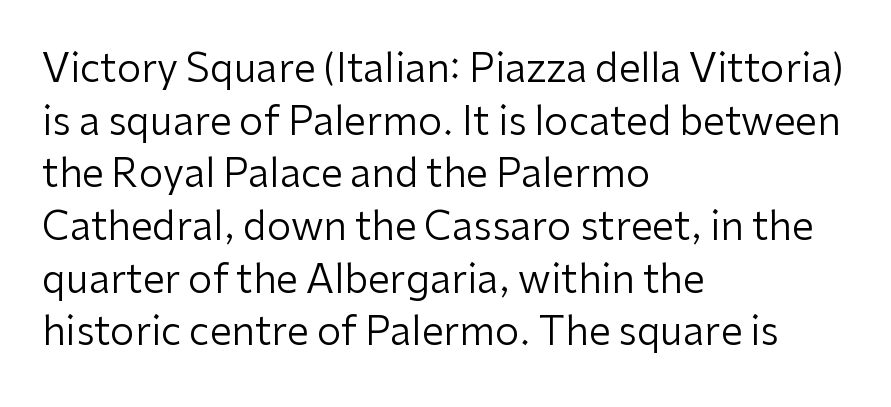
{"serif": "no", "italic": "no", "bold": "no", "weight": "regular", "width": "normal", "stroke_contrast": "low", "x_height": "medium", "monospaced": "no", "underline": "no", "align": "left", "line_spacing": "normal", "line_spacing_ratio": 1.35, "letter_spacing": "normal", "letter_spacing_em": 0.0, "glyph_px": 39}
